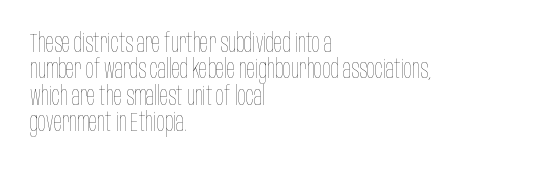
The image shows 27 px text type, upright; set left-aligned, tight line spacing (0.98x), normal letter spacing, not underlined.
